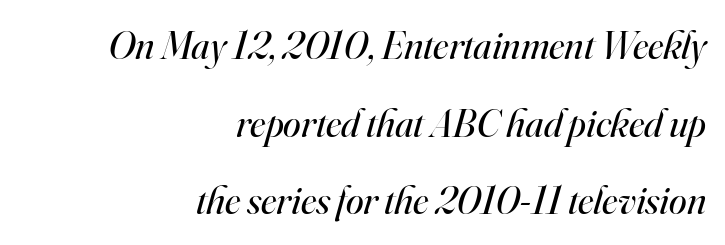
The image shows 40 px regular-weight serif type, italic (leaning right); set right-aligned, loose line spacing (1.94x), normal letter spacing, not underlined; high stroke contrast and a small x-height.
